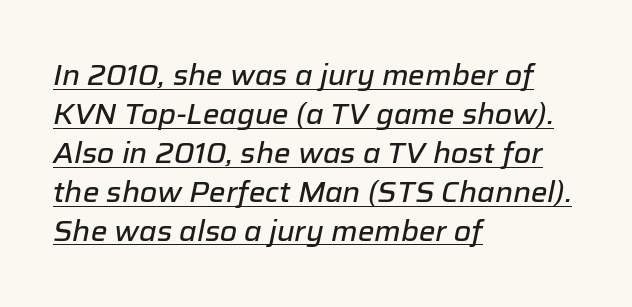
Q: Is the text italic (slanted)? A: Yes, it leans right by about 12 degrees.
Q: Is the text underlined? A: Yes.
Q: How is the paragraph aligned? A: Left-aligned.
Q: Is the spacing between letters normal or unusually wide? A: Normal.
Q: Is the spacing between lines tight, normal or loose? A: Normal.
Q: Width (condensed, normal, or wide)? A: Normal.
Q: Stroke contrast? A: Low.
Q: x-height? A: Medium.
Q: Monospaced? A: No.
